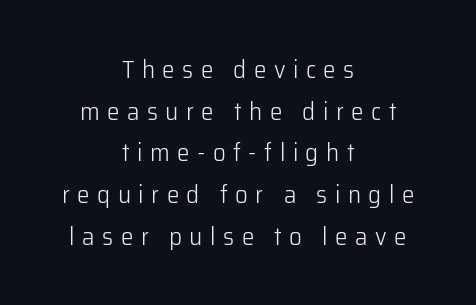
A centered setting, common on invitations and titles, is used for this passage. Does extra space separate the letters? Yes, quite a lot of it. Rendered with straight, roman letterforms. Just letters on the line, the space beneath them empty. Notice how descenders clear the ascenders below comfortably — that's standard leading. The typesetting does not lean heavy: it is not bold.
